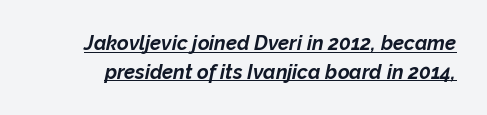
In terms of letterspacing, this is plain default setting. Italic? Definitely — the glyphs are oblique. Rows of type keep a routine distance in the vertical direction. A full-strength bold gives these letters their thick strokes. A continuous stroke trails under the words, as in a hyperlink.
